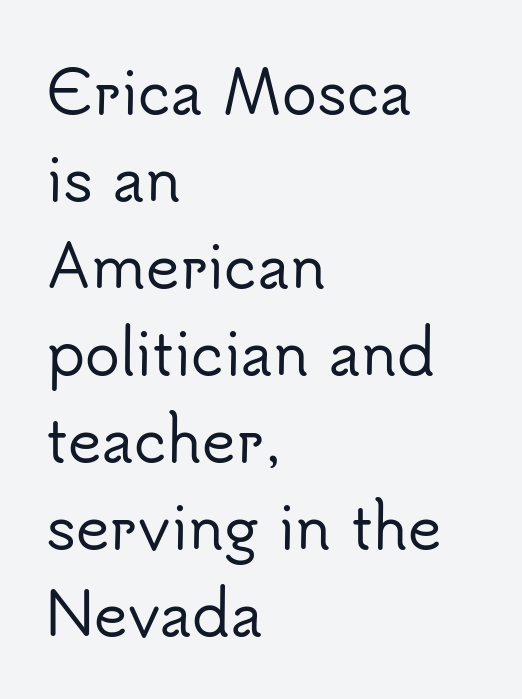
Q: Is the text italic (slanted)? A: No, it is upright.
Q: Is the typeface a serif or a sans-serif typeface? A: Sans-serif.
Q: Is the text underlined? A: No.
Q: How is the paragraph aligned? A: Left-aligned.
Q: Is the spacing between letters normal or unusually wide? A: Normal.
Q: Is the spacing between lines tight, normal or loose? A: Normal.
Q: Width (condensed, normal, or wide)? A: Normal.
Q: Stroke contrast? A: Low.
Q: x-height? A: Small.
Q: Monospaced? A: No.
